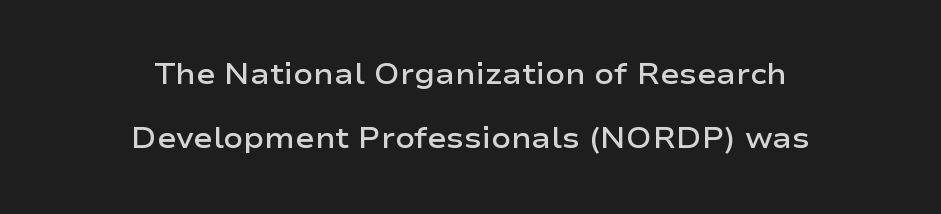
Q: Is the text bold? A: Semi-bold.
Q: Is the text italic (slanted)? A: No, it is upright.
Q: Is the typeface a serif or a sans-serif typeface? A: Sans-serif.
Q: Is the text underlined? A: No.
Q: How is the paragraph aligned? A: Centered.
Q: Is the spacing between letters normal or unusually wide? A: Normal.
Q: Is the spacing between lines tight, normal or loose? A: Loose.
Q: Width (condensed, normal, or wide)? A: Wide.
Q: Stroke contrast? A: Low.
Q: x-height? A: Medium.
Q: Monospaced? A: No.
